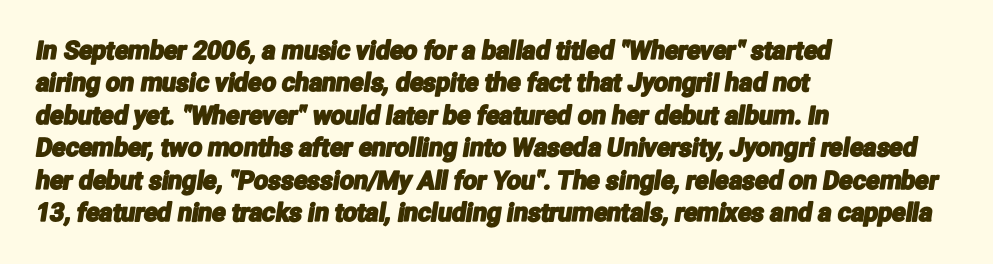
Q: Is the text underlined? A: No.
Q: How is the paragraph aligned? A: Left-aligned.
Q: Is the spacing between letters normal or unusually wide? A: Normal.
Q: Is the spacing between lines tight, normal or loose? A: Normal.
